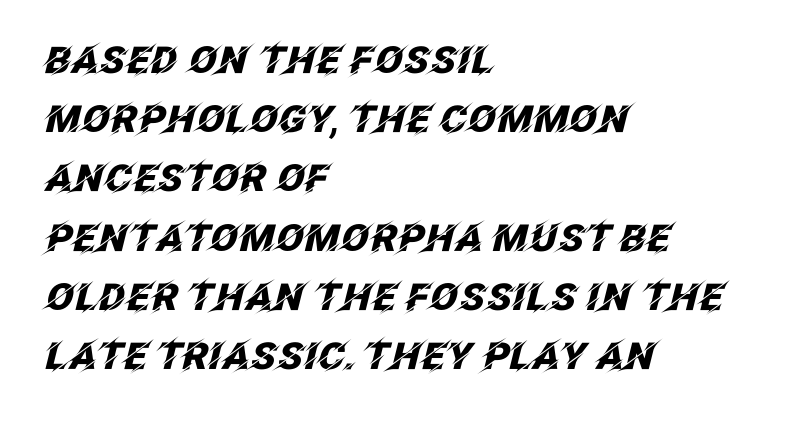
In terms of posture, this sample is oblique. Where is the straight margin? On the left. This rendering features lettering with no underline. Look at the tracking — it's just the regular setting, nothing added. Reading down the column, the eye jumps a familiar distance to each next line. Note the varied advance widths — an 'i' is clearly narrower than an 'm'.
